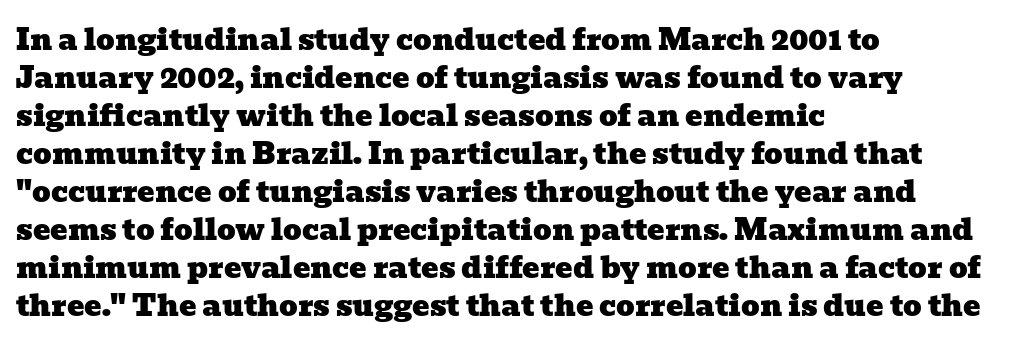
{"serif": "yes", "width": "wide", "stroke_contrast": "low", "x_height": "medium", "monospaced": "no", "underline": "no", "align": "left", "line_spacing": "normal", "line_spacing_ratio": 1.31, "letter_spacing": "normal", "letter_spacing_em": 0.0, "glyph_px": 29}
